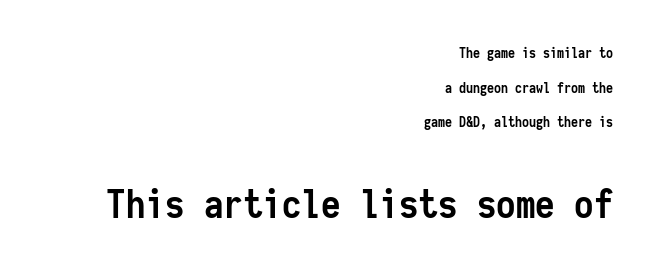
Q: Is the text bold? A: Yes.
Q: Is the text italic (slanted)? A: No, it is upright.
Q: Is the typeface a serif or a sans-serif typeface? A: Sans-serif.
Q: Is the text underlined? A: No.
Q: How is the paragraph aligned? A: Right-aligned.
Q: Is the spacing between letters normal or unusually wide? A: Normal.
Q: Is the spacing between lines tight, normal or loose? A: Loose.
Q: Which block of text is set in a larger size, the first (top) or the second (bottom)? A: The second (bottom) one.
Q: Width (condensed, normal, or wide)? A: Condensed.
Q: Stroke contrast? A: Low.
Q: x-height? A: Medium.
Q: Monospaced? A: Yes.
